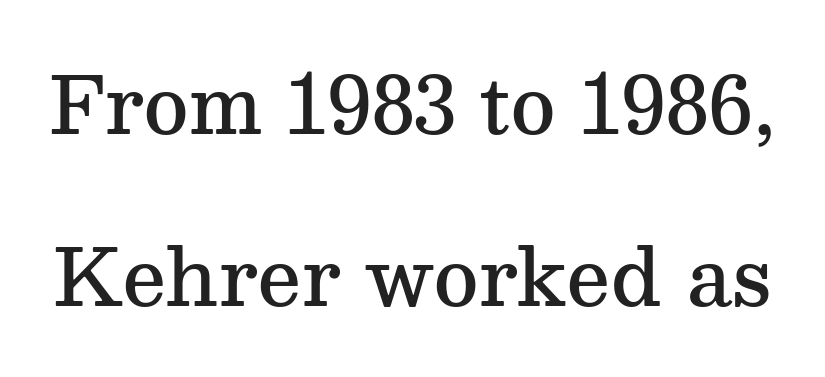
Q: Is the text bold? A: Semi-bold.
Q: Is the text italic (slanted)? A: No, it is upright.
Q: Is the typeface a serif or a sans-serif typeface? A: Serif.
Q: Is the text underlined? A: No.
Q: Is the spacing between letters normal or unusually wide? A: Normal.
Q: Is the spacing between lines tight, normal or loose? A: Loose.
Q: Width (condensed, normal, or wide)? A: Normal.
Q: Stroke contrast? A: Medium.
Q: x-height? A: Medium.
Q: Monospaced? A: No.
